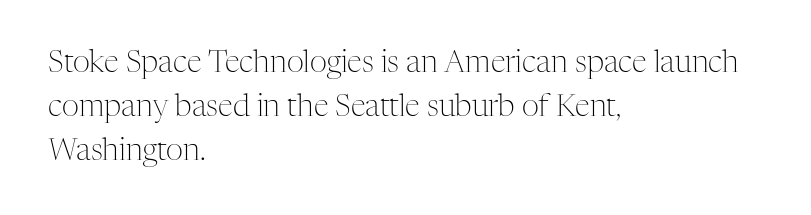
The image shows 30 px light serif type, upright; set left-aligned, normal line spacing (1.46x), normal letter spacing, not underlined; medium stroke contrast and a medium x-height.
